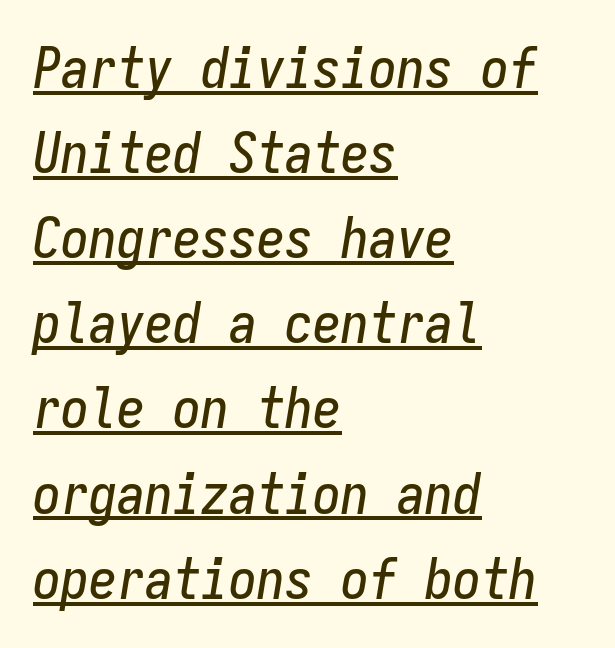
Q: Is the text italic (slanted)? A: Yes, it leans right by about 9 degrees.
Q: Is the text underlined? A: Yes.
Q: How is the paragraph aligned? A: Left-aligned.
Q: Is the spacing between letters normal or unusually wide? A: Normal.
Q: Is the spacing between lines tight, normal or loose? A: Normal.
Q: Width (condensed, normal, or wide)? A: Condensed.
Q: Stroke contrast? A: Low.
Q: x-height? A: Medium.
Q: Monospaced? A: Yes.
